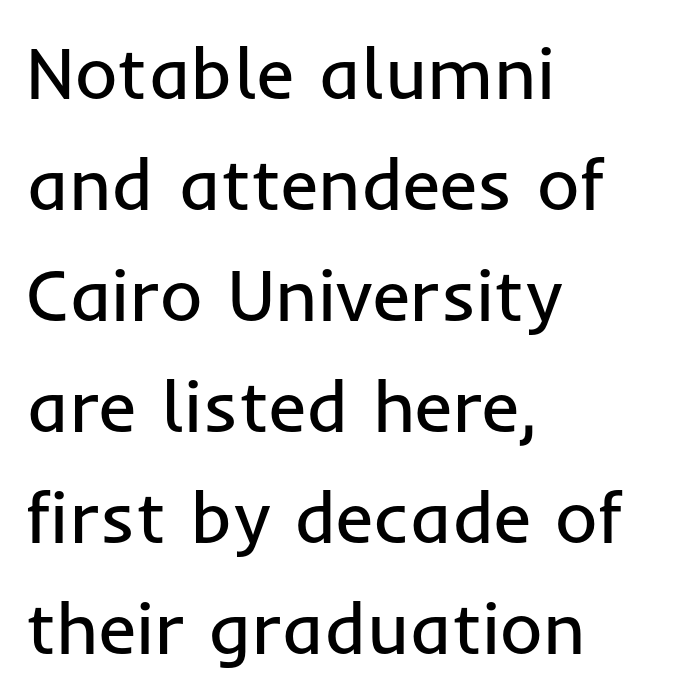
Q: Is the text bold? A: No.
Q: Is the text italic (slanted)? A: No, it is upright.
Q: Is the typeface a serif or a sans-serif typeface? A: Sans-serif.
Q: Is the text underlined? A: No.
Q: How is the paragraph aligned? A: Left-aligned.
Q: Is the spacing between letters normal or unusually wide? A: Normal.
Q: Is the spacing between lines tight, normal or loose? A: Normal.
Q: Width (condensed, normal, or wide)? A: Normal.
Q: Stroke contrast? A: Low.
Q: x-height? A: Medium.
Q: Monospaced? A: No.
